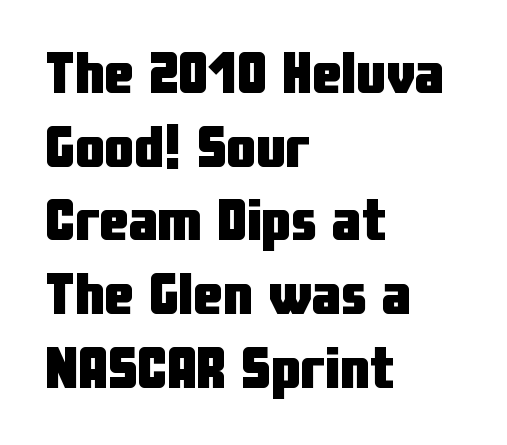
The image shows 59 px heavy, condensed sans-serif type, upright; set left-aligned, normal line spacing (1.25x), normal letter spacing, not underlined; low stroke contrast and a medium x-height.
